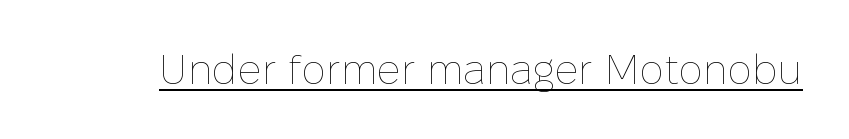
What stands out about the letter spacing? Nothing — it is the standard amount. Quick note: not italic, upright. The face used here is proportionally spaced, like ordinary book or web type. Ink coverage per letter is moderate at most. A typographer would call this underscored text.
